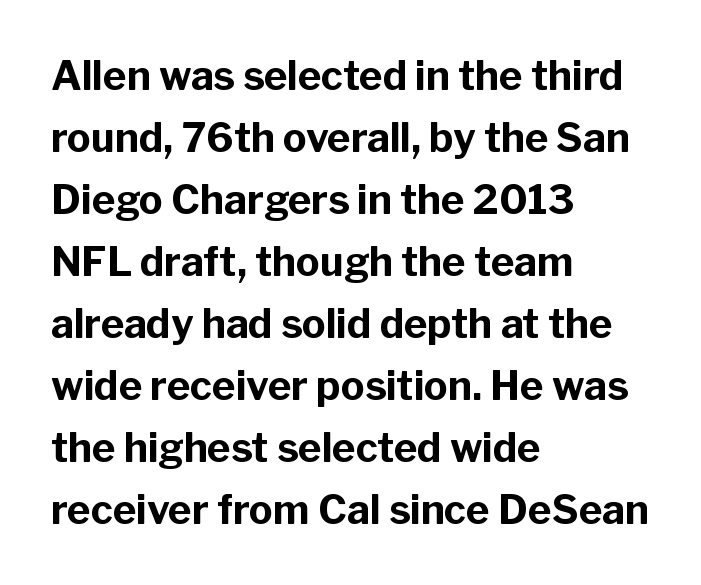
Q: Is the text bold? A: Yes.
Q: Is the text italic (slanted)? A: No, it is upright.
Q: Is the typeface a serif or a sans-serif typeface? A: Sans-serif.
Q: Is the text underlined? A: No.
Q: How is the paragraph aligned? A: Left-aligned.
Q: Is the spacing between letters normal or unusually wide? A: Normal.
Q: Is the spacing between lines tight, normal or loose? A: Normal.
Q: Width (condensed, normal, or wide)? A: Normal.
Q: Stroke contrast? A: Low.
Q: x-height? A: Medium.
Q: Monospaced? A: No.
